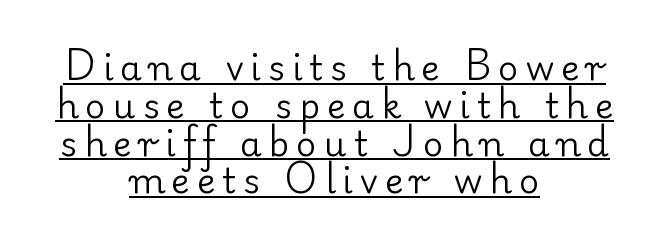
What stands out about the letter spacing? Its width — letters are far apart. Old-style or modern, the face here clearly has serifs. Every stem runs plumb, perpendicular to the baseline. Notice how a bar underscores the lettering throughout. Heaviness? Minimal to ordinary, like unemphasized prose.
